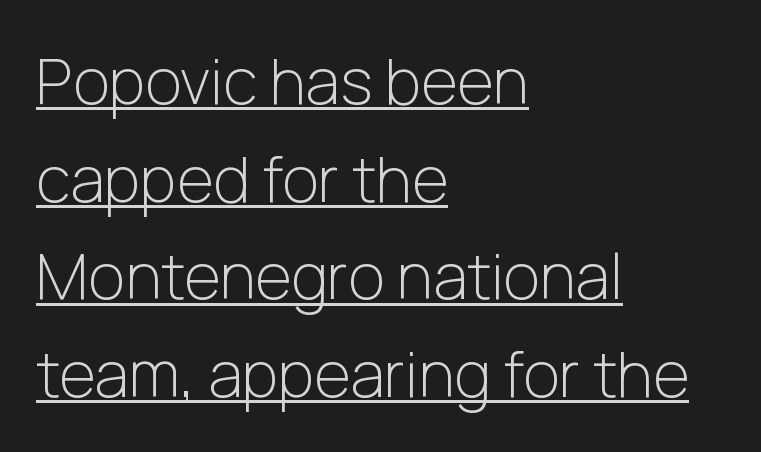
Q: Is the text bold? A: No.
Q: Is the text italic (slanted)? A: No, it is upright.
Q: Is the typeface a serif or a sans-serif typeface? A: Sans-serif.
Q: Is the text underlined? A: Yes.
Q: How is the paragraph aligned? A: Left-aligned.
Q: Is the spacing between letters normal or unusually wide? A: Normal.
Q: Is the spacing between lines tight, normal or loose? A: Normal.
Q: Width (condensed, normal, or wide)? A: Normal.
Q: Stroke contrast? A: Low.
Q: x-height? A: Medium.
Q: Monospaced? A: No.
